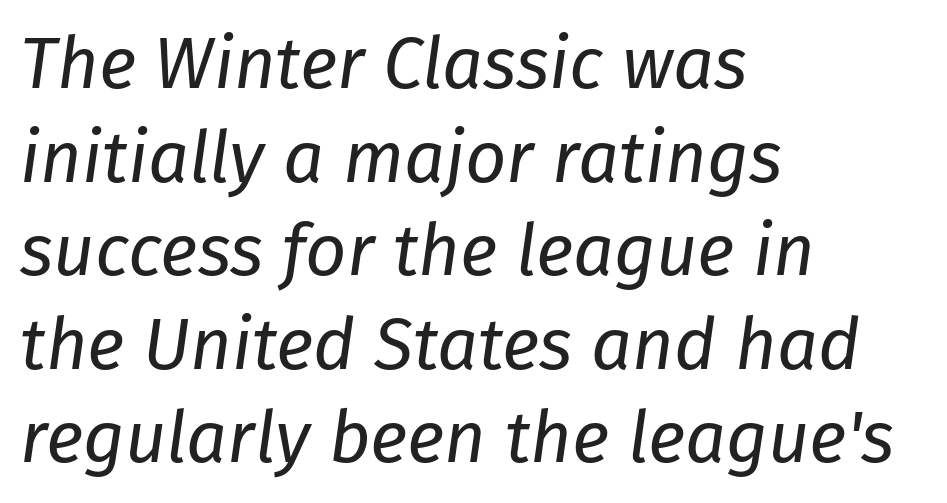
Q: Is the text bold? A: No.
Q: Is the text italic (slanted)? A: Yes, it leans right by about 8 degrees.
Q: Is the text underlined? A: No.
Q: How is the paragraph aligned? A: Left-aligned.
Q: Is the spacing between letters normal or unusually wide? A: Normal.
Q: Is the spacing between lines tight, normal or loose? A: Normal.
Q: Width (condensed, normal, or wide)? A: Normal.
Q: Stroke contrast? A: Low.
Q: x-height? A: Medium.
Q: Monospaced? A: No.
